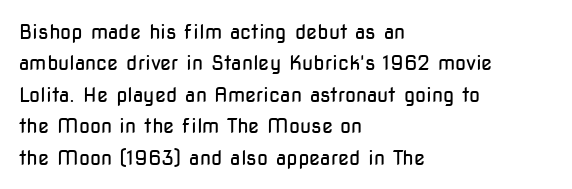
{"italic": "no", "bold": "no", "underline": "no", "align": "left", "line_spacing": "normal", "line_spacing_ratio": 1.57, "letter_spacing": "normal", "letter_spacing_em": 0.0, "glyph_px": 20}
